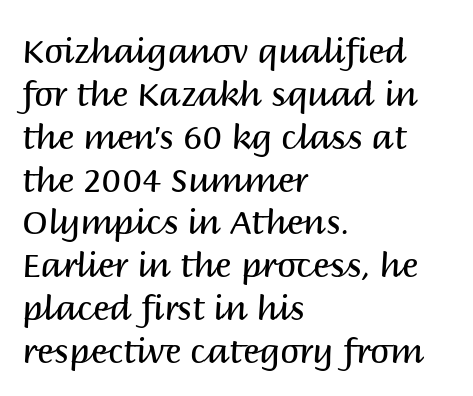
Q: Is the text bold? A: No.
Q: Is the text italic (slanted)? A: Yes.
Q: Is the typeface a serif or a sans-serif typeface? A: Sans-serif.
Q: Is the text underlined? A: No.
Q: How is the paragraph aligned? A: Left-aligned.
Q: Is the spacing between letters normal or unusually wide? A: Normal.
Q: Is the spacing between lines tight, normal or loose? A: Normal.
Q: Width (condensed, normal, or wide)? A: Normal.
Q: Stroke contrast? A: Medium.
Q: x-height? A: Large.
Q: Monospaced? A: No.
